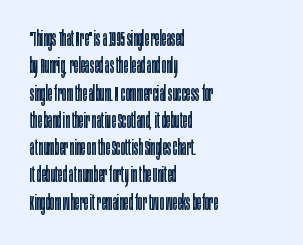
{"italic": "no", "bold": "no", "underline": "no", "align": "left", "line_spacing": "normal", "line_spacing_ratio": 1.3, "letter_spacing": "normal", "letter_spacing_em": 0.0, "glyph_px": 21}
